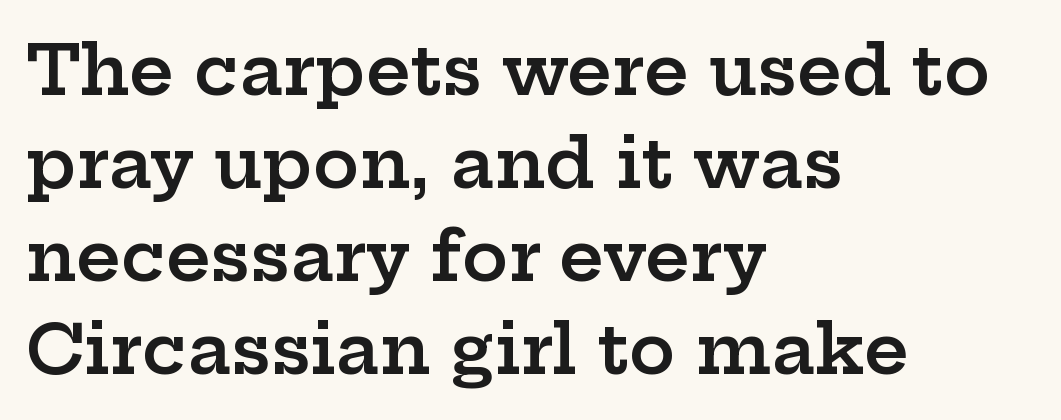
The rendering uses natural spacing where letterforms have individual widths. Each letter's strokes conclude with small projecting serifs. If you drew a ruler down the left edge, every line would touch it. It's the straight-up-and-down kind of type. The typesetting leans somewhat heavy: a semibold. The rows are spaced the way most documents space them.
